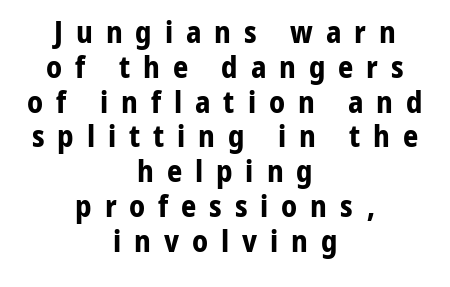
The image shows 30 px bold sans-serif type, upright; set centered, line spacing 1.16x, unusually wide letter spacing (+0.43 em), not underlined; low stroke contrast and a medium x-height.
